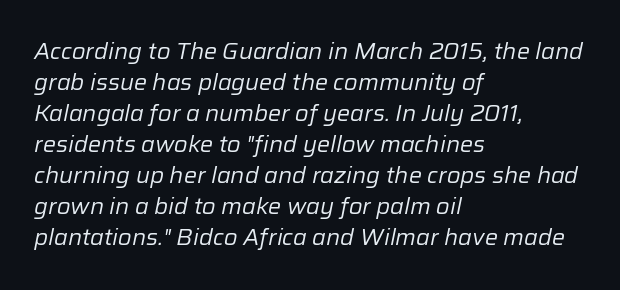
The space between consecutive lines is moderate. Heft: none added — not bold. The face used here has a pronounced slope to its letters. No extra tracking has been applied to these lines. This rendering uses left alignment, leaving the right contour irregular. The words here are not underlined.
